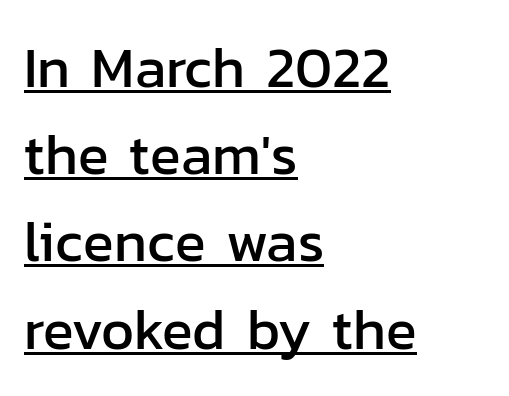
{"serif": "no", "italic": "no", "width": "normal", "stroke_contrast": "low", "x_height": "medium", "monospaced": "no", "underline": "yes", "align": "left", "line_spacing": "normal", "line_spacing_ratio": 1.53, "letter_spacing": "normal", "letter_spacing_em": 0.0, "glyph_px": 57}
